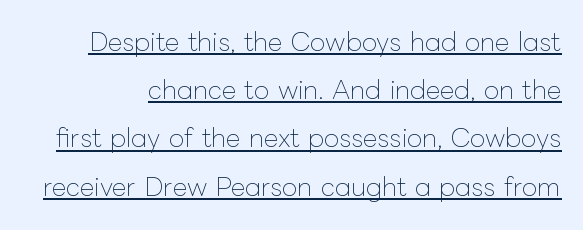
The leading is generous, giving the passage an open texture. Stroke mass is kept to a normal reading level or below. The type is set solid horizontally, with unmodified tracking. Every stem runs plumb, perpendicular to the baseline. The glyphs are accompanied by a horizontal stroke just below them.
